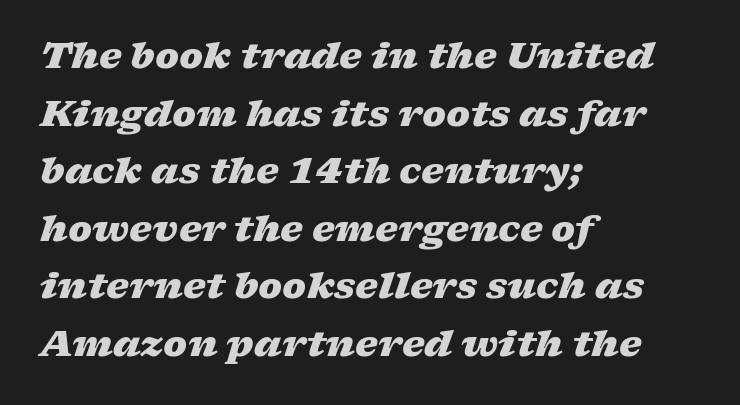
The passage is arranged the way most books set body copy — flush left. Characters follow at the spacing the type designer built in. Weight check: bold — yes, fully. Whoever set this chose a conventional vertical rhythm. Would a proofreader flag this as italicized? Yes.
